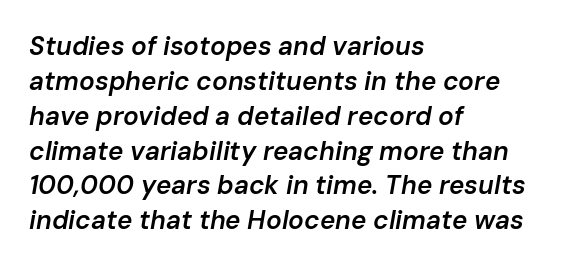
{"italic": "yes", "lean": "right", "slant_degrees": 10, "bold": "semi", "underline": "no", "align": "left", "line_spacing": "normal", "line_spacing_ratio": 1.34, "letter_spacing": "normal", "letter_spacing_em": 0.0, "glyph_px": 26}
